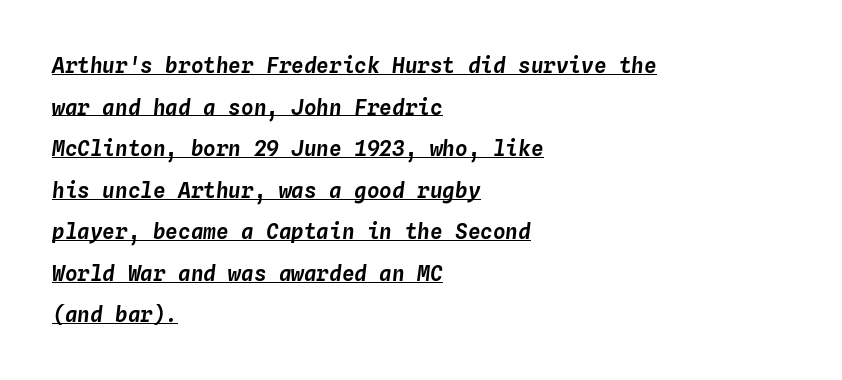
Q: Is the text italic (slanted)? A: Yes, it leans right by about 4 degrees.
Q: Is the text underlined? A: Yes.
Q: How is the paragraph aligned? A: Left-aligned.
Q: Is the spacing between letters normal or unusually wide? A: Normal.
Q: Is the spacing between lines tight, normal or loose? A: Loose.
